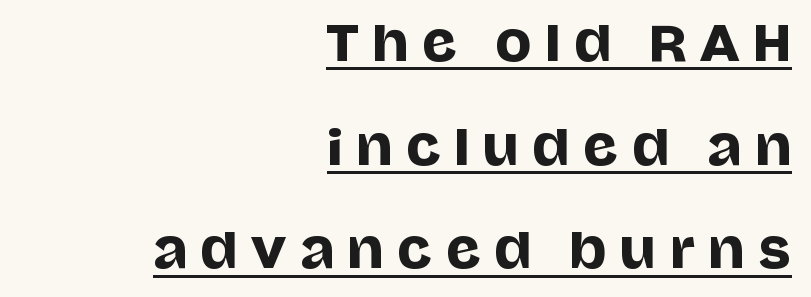
Q: Is the text italic (slanted)? A: No, it is upright.
Q: Is the typeface a serif or a sans-serif typeface? A: Sans-serif.
Q: Is the text underlined? A: Yes.
Q: How is the paragraph aligned? A: Right-aligned.
Q: Is the spacing between letters normal or unusually wide? A: Unusually wide.
Q: Is the spacing between lines tight, normal or loose? A: Loose.
Q: Width (condensed, normal, or wide)? A: Normal.
Q: Stroke contrast? A: Low.
Q: x-height? A: Large.
Q: Monospaced? A: No.
